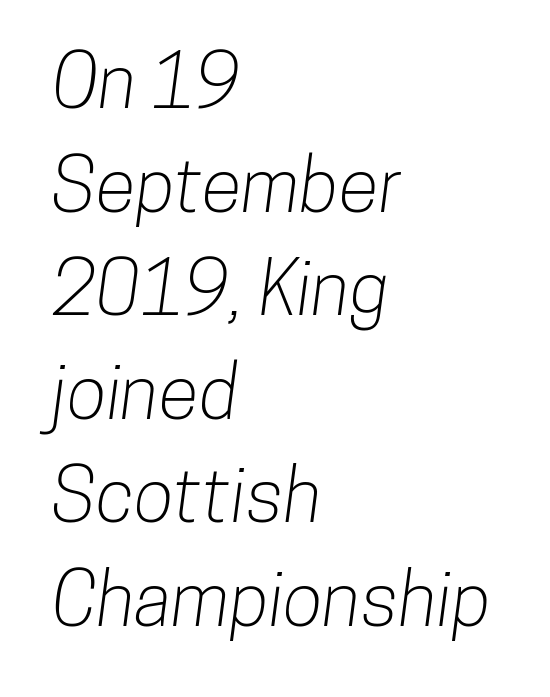
Q: Is the typeface a serif or a sans-serif typeface? A: Sans-serif.
Q: Is the text underlined? A: No.
Q: How is the paragraph aligned? A: Left-aligned.
Q: Is the spacing between letters normal or unusually wide? A: Normal.
Q: Is the spacing between lines tight, normal or loose? A: Normal.
Q: Width (condensed, normal, or wide)? A: Condensed.
Q: Stroke contrast? A: Low.
Q: x-height? A: Medium.
Q: Monospaced? A: No.
